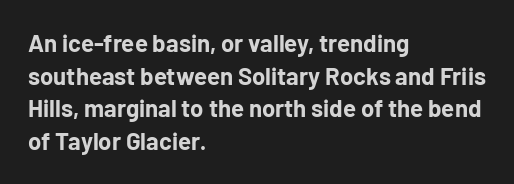
{"italic": "no", "bold": "yes", "underline": "no", "align": "left", "line_spacing": "normal", "line_spacing_ratio": 1.36, "letter_spacing": "normal", "letter_spacing_em": 0.0, "glyph_px": 24}
